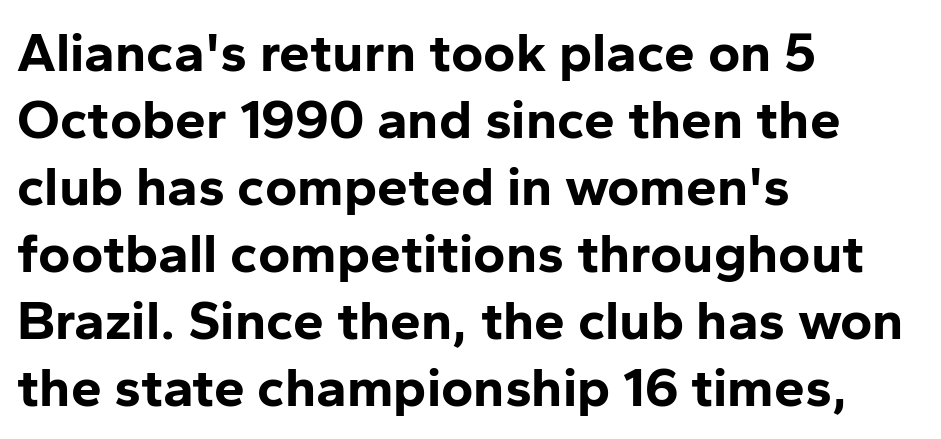
The image shows 55 px bold sans-serif type, upright; set left-aligned, line spacing 1.22x, normal letter spacing, not underlined; low stroke contrast and a medium x-height.
